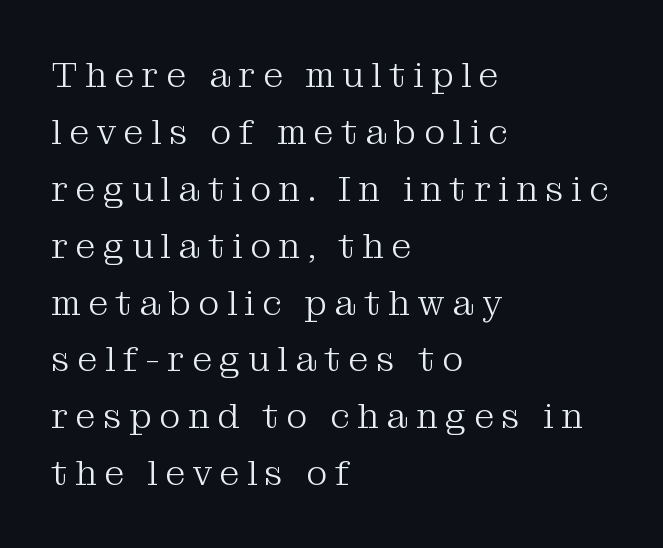
{"serif": "yes", "italic": "no", "bold": "no", "weight": "light", "width": "normal", "stroke_contrast": "medium", "x_height": "medium", "monospaced": "no", "underline": "no", "align": "left", "line_spacing": "normal", "line_spacing_ratio": 1.58, "letter_spacing": "wide", "letter_spacing_em": 0.21, "glyph_px": 36}
